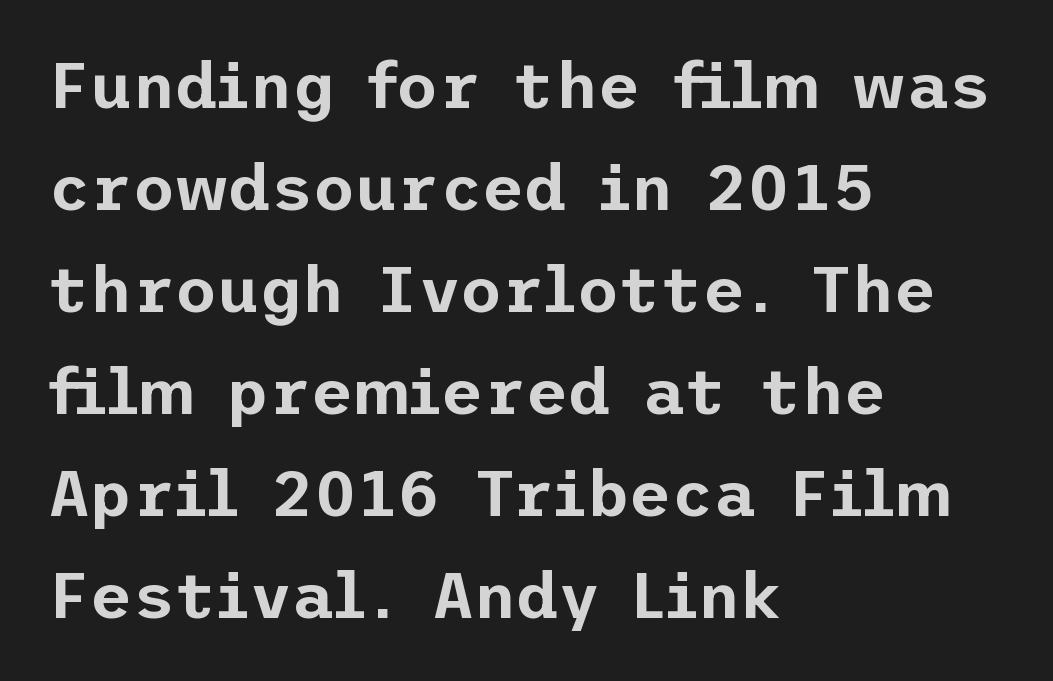
These lines are set flush left with a ragged right edge. Students, note that the glyphs here touch the page at normal intervals. The passage shown is not underscored anywhere. Students, observe: this is what conventionally led text looks like. Stroke terminals: plain, sans-serif.
